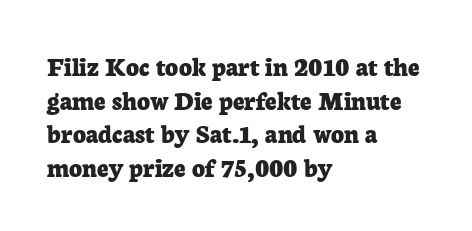
The rag falls on the right side of this text block. Varying glyph widths throughout — classic text-font behaviour. This sample uses a serif face. Short note: letters normally spaced.
